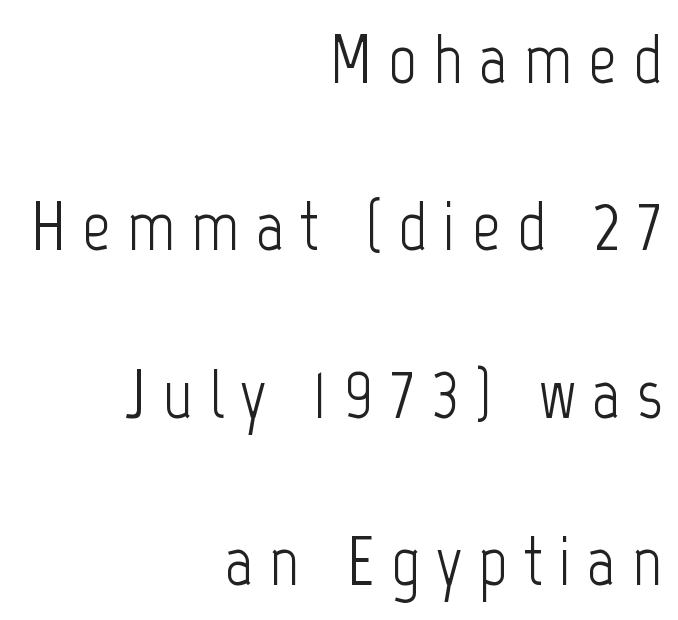
{"serif": "no", "italic": "no", "bold": "no", "weight": "light", "width": "condensed", "stroke_contrast": "low", "x_height": "medium", "monospaced": "no", "underline": "no", "align": "right", "line_spacing": "loose", "line_spacing_ratio": 2.39, "letter_spacing": "wide", "letter_spacing_em": 0.23, "glyph_px": 70}
